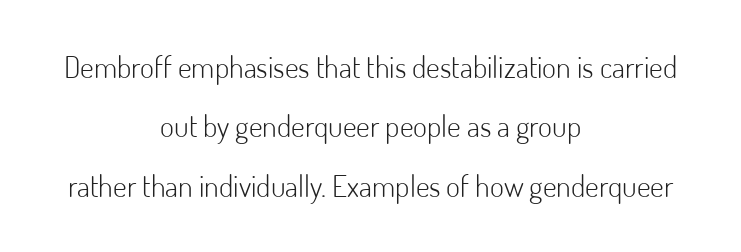
{"serif": "no", "italic": "no", "bold": "no", "weight": "light", "width": "normal", "stroke_contrast": "low", "x_height": "small", "monospaced": "no", "underline": "no", "align": "center", "line_spacing": "loose", "line_spacing_ratio": 1.98, "letter_spacing": "normal", "letter_spacing_em": 0.0, "glyph_px": 30}
